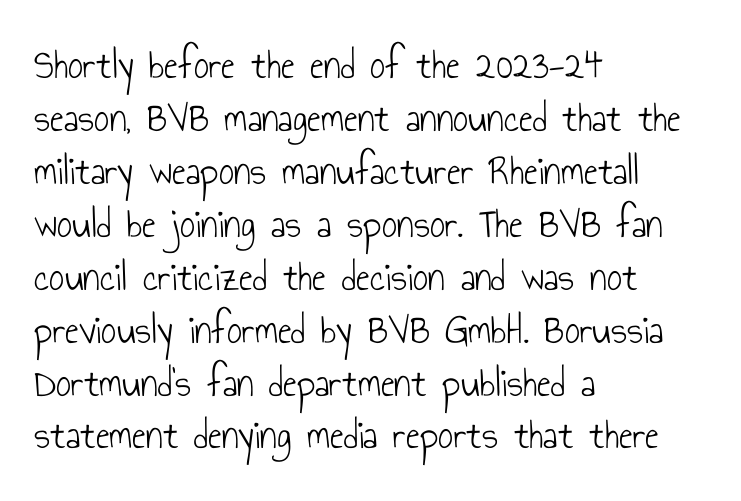
{"serif": "no", "italic": "no", "bold": "no", "weight": "light", "width": "condensed", "stroke_contrast": "low", "x_height": "small", "monospaced": "no", "underline": "no", "align": "left", "line_spacing": "normal", "line_spacing_ratio": 1.26, "letter_spacing": "normal", "letter_spacing_em": 0.0, "glyph_px": 42}
